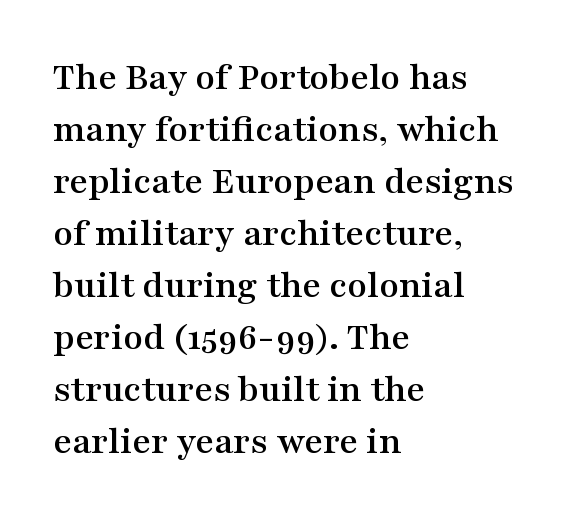
The image shows 40 px wide serif type, upright; set left-aligned, normal line spacing (1.3x), normal letter spacing, not underlined; medium stroke contrast and a medium x-height.
